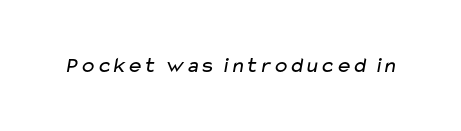
Q: Is the text bold? A: No.
Q: Is the text underlined? A: No.
Q: Is the spacing between letters normal or unusually wide? A: Normal.
